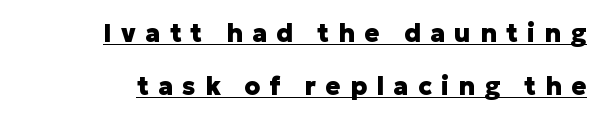
Does extra space separate the letters? Yes, quite a lot of it. Casual observation: everything's shoved over to the right. As a designer I'd log this as weight 700, bold. Every word sits above its own underline. Summary of vertical rhythm: relaxed, with wide interline spacing. The typography opts for an upright posture over an oblique one.
